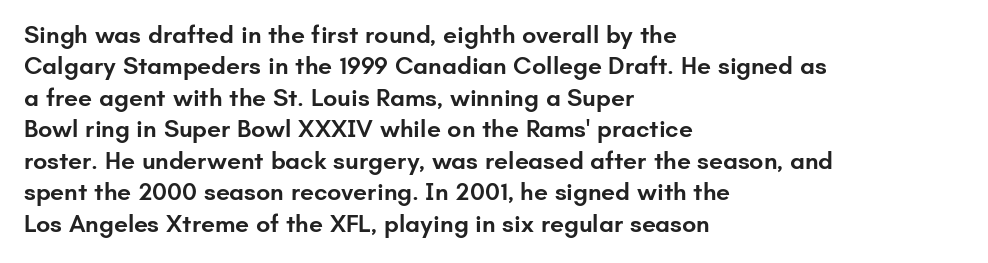
The image shows 25 px text type, upright; set left-aligned, normal line spacing (1.26x), normal letter spacing, not underlined.
